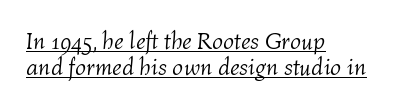
The image shows 24 px text type, italic (leaning right); set left-aligned, tight line spacing (1.1x), normal letter spacing, underlined.
